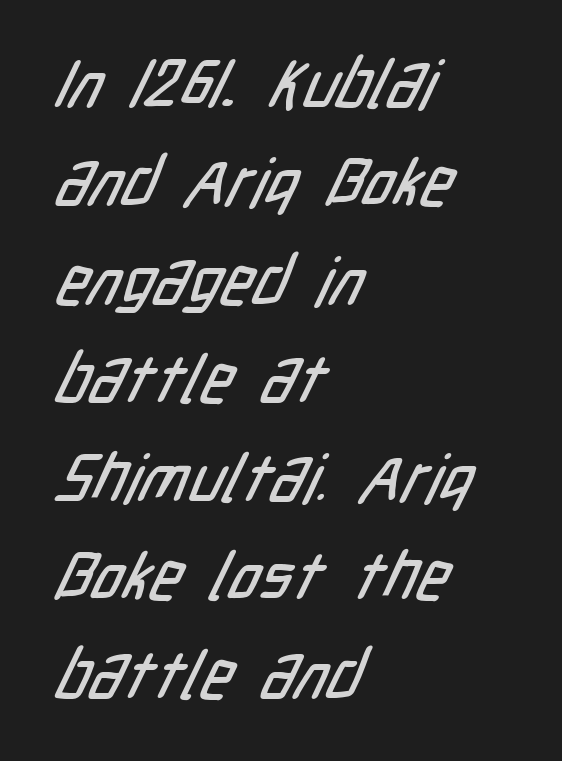
{"serif": "no", "width": "condensed", "stroke_contrast": "low", "x_height": "medium", "monospaced": "no", "underline": "no", "align": "left", "line_spacing": "normal", "line_spacing_ratio": 1.47, "letter_spacing": "normal", "letter_spacing_em": 0.0, "glyph_px": 67}
